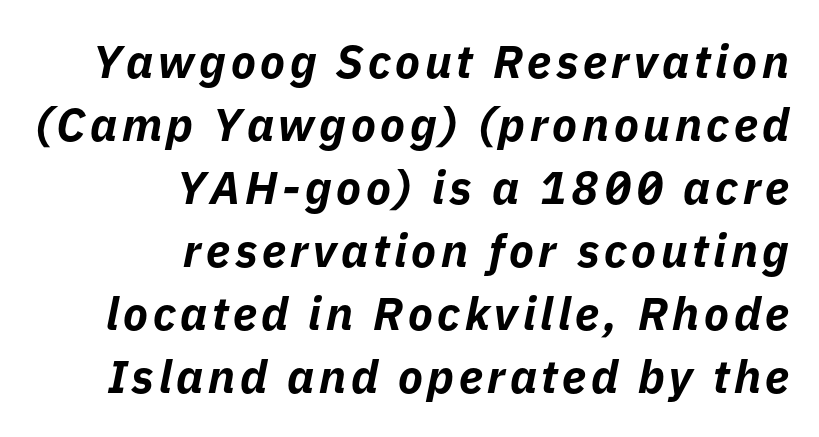
Q: Is the text bold? A: Yes.
Q: Is the text italic (slanted)? A: Yes, it leans right by about 11 degrees.
Q: Is the text underlined? A: No.
Q: How is the paragraph aligned? A: Right-aligned.
Q: Is the spacing between lines tight, normal or loose? A: Normal.
Q: Width (condensed, normal, or wide)? A: Normal.
Q: Stroke contrast? A: Low.
Q: x-height? A: Medium.
Q: Monospaced? A: No.
